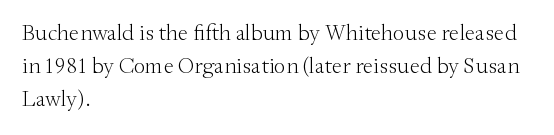
{"italic": "no", "bold": "no", "underline": "no", "align": "left", "line_spacing": "normal", "line_spacing_ratio": 1.44, "letter_spacing": "normal", "letter_spacing_em": 0.0, "glyph_px": 23}
